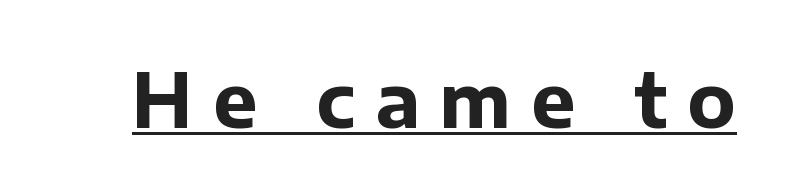
{"serif": "no", "italic": "no", "bold": "yes", "weight": "bold", "width": "normal", "stroke_contrast": "low", "x_height": "medium", "monospaced": "no", "underline": "yes", "letter_spacing": "wide", "letter_spacing_em": 0.26, "glyph_px": 75}
